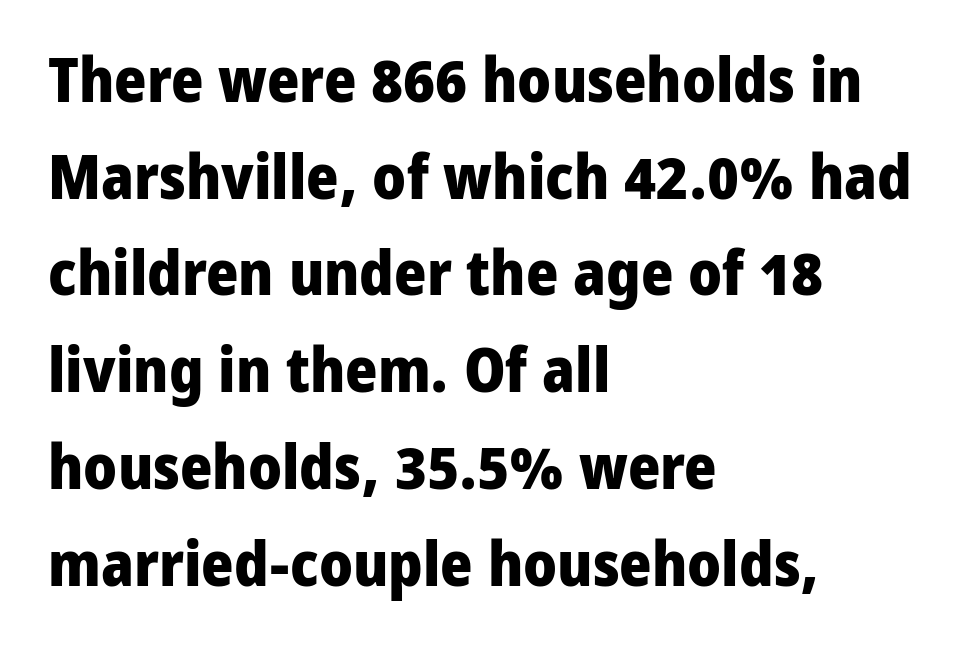
{"serif": "no", "italic": "no", "bold": "yes", "weight": "heavy", "width": "normal", "stroke_contrast": "low", "x_height": "medium", "monospaced": "no", "underline": "no", "align": "left", "line_spacing": "normal", "line_spacing_ratio": 1.56, "letter_spacing": "normal", "letter_spacing_em": 0.0, "glyph_px": 62}
